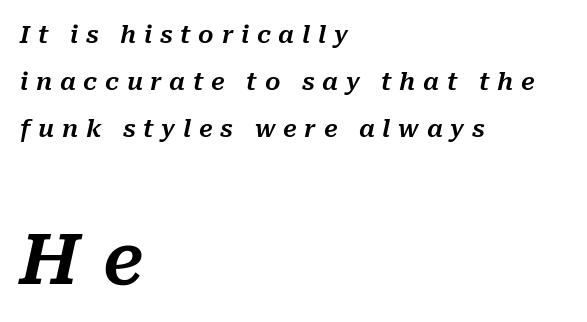
The image shows 71 px text type, italic (leaning right); set left-aligned, loose line spacing (1.96x), unusually wide letter spacing (+0.32 em), not underlined; the second (bottom) block is 2.96x larger; medium stroke contrast and a medium x-height.
